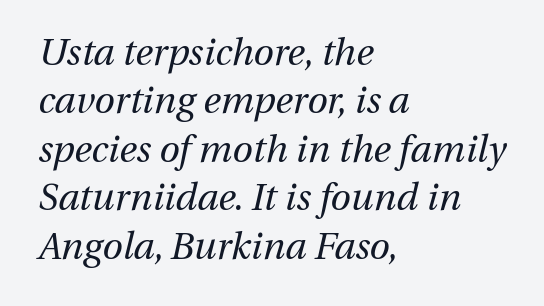
The image shows 37 px regular-weight type, italic (leaning right); set left-aligned, normal line spacing (1.31x), normal letter spacing, not underlined; medium stroke contrast and a medium x-height.
